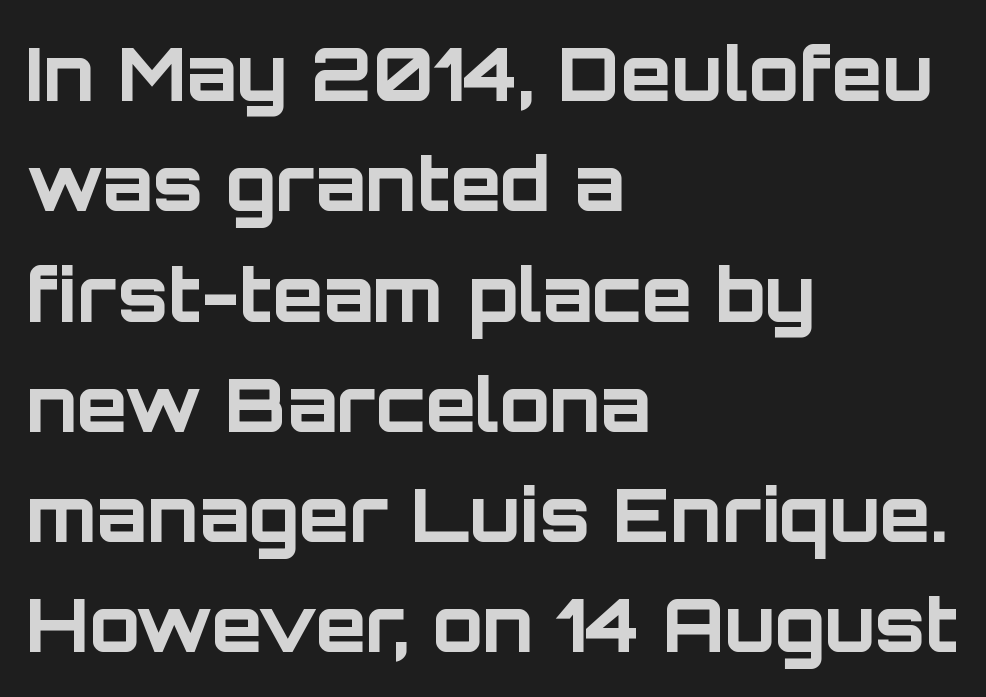
The image shows 74 px bold sans-serif type, upright; set left-aligned, normal line spacing (1.49x), normal letter spacing, not underlined; low stroke contrast and a large x-height.
